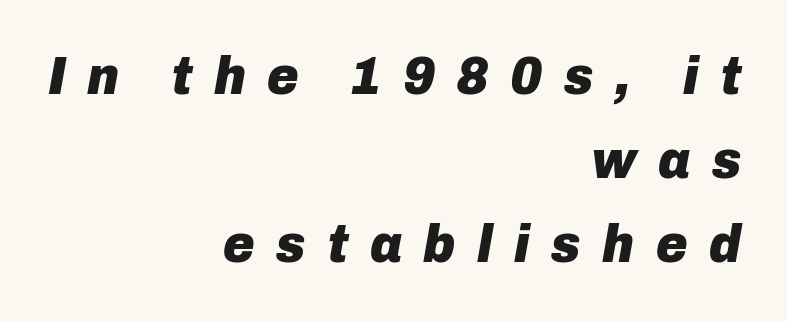
Q: Is the text bold? A: Yes.
Q: Is the text italic (slanted)? A: Yes, it leans right by about 10 degrees.
Q: Is the text underlined? A: No.
Q: How is the paragraph aligned? A: Right-aligned.
Q: Is the spacing between letters normal or unusually wide? A: Unusually wide.
Q: Is the spacing between lines tight, normal or loose? A: Normal.
Q: Width (condensed, normal, or wide)? A: Normal.
Q: Stroke contrast? A: Low.
Q: x-height? A: Medium.
Q: Monospaced? A: No.
